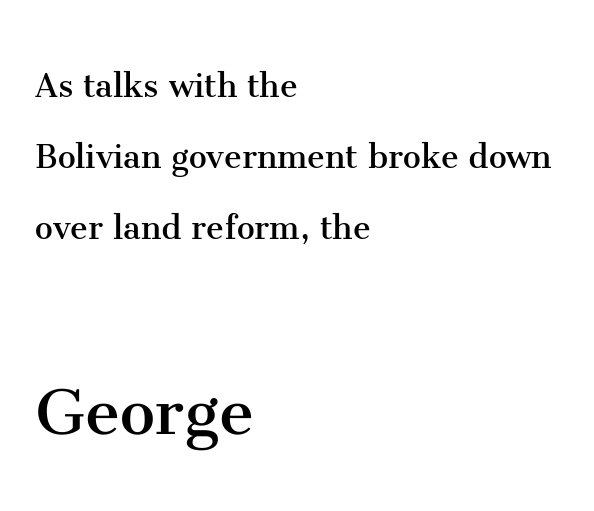
Q: Is the text bold? A: No.
Q: Is the text italic (slanted)? A: No, it is upright.
Q: Is the typeface a serif or a sans-serif typeface? A: Serif.
Q: Is the text underlined? A: No.
Q: How is the paragraph aligned? A: Left-aligned.
Q: Is the spacing between letters normal or unusually wide? A: Normal.
Q: Which block of text is set in a larger size, the first (top) or the second (bottom)? A: The second (bottom) one.
Q: Width (condensed, normal, or wide)? A: Normal.
Q: Stroke contrast? A: Medium.
Q: x-height? A: Medium.
Q: Monospaced? A: No.
